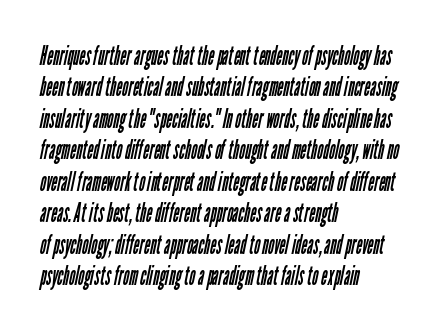
The baseline area is clear. In CSS terms this would be text-align: left. Each word holds together tightly as a unit, with standard inter-letter gaps. Letters have the restrained weight of plain body copy at most.
